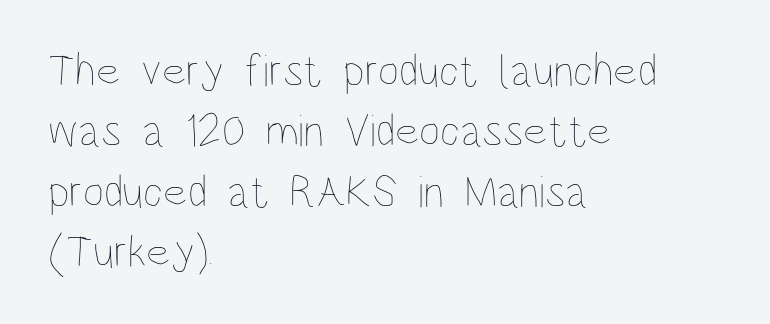
Q: Is the text bold? A: No.
Q: Is the text italic (slanted)? A: No, it is upright.
Q: Is the text underlined? A: No.
Q: How is the paragraph aligned? A: Left-aligned.
Q: Is the spacing between letters normal or unusually wide? A: Normal.
Q: Is the spacing between lines tight, normal or loose? A: Normal.
Q: Width (condensed, normal, or wide)? A: Condensed.
Q: Stroke contrast? A: Low.
Q: x-height? A: Large.
Q: Monospaced? A: No.
